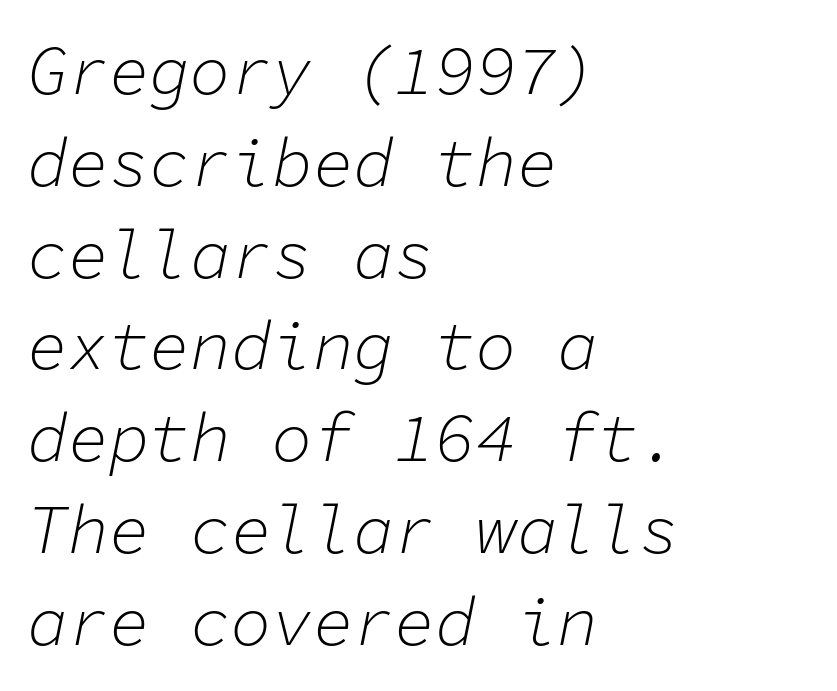
{"italic": "yes", "lean": "right", "slant_degrees": 11, "bold": "no", "weight": "light", "width": "normal", "stroke_contrast": "low", "x_height": "medium", "monospaced": "yes", "underline": "no", "align": "left", "line_spacing": "normal", "line_spacing_ratio": 1.35, "letter_spacing": "normal", "letter_spacing_em": 0.0, "glyph_px": 68}
